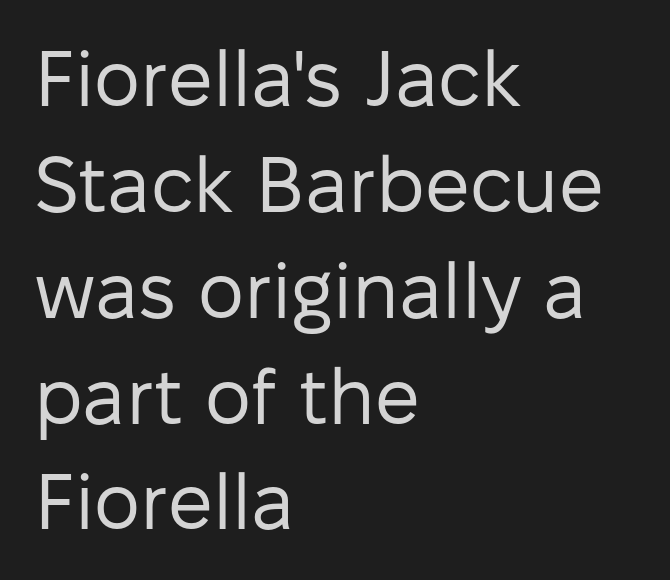
The image shows 79 px regular-weight sans-serif type, upright; set left-aligned, normal line spacing (1.34x), normal letter spacing, not underlined; low stroke contrast and a medium x-height.
